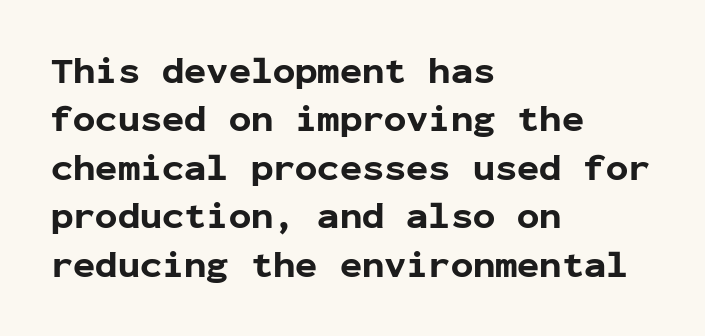
{"serif": "no", "italic": "no", "bold": "yes", "weight": "bold", "width": "normal", "stroke_contrast": "low", "x_height": "medium", "monospaced": "yes", "underline": "no", "align": "left", "line_spacing": "normal", "line_spacing_ratio": 1.31, "letter_spacing": "normal", "letter_spacing_em": 0.0, "glyph_px": 37}
